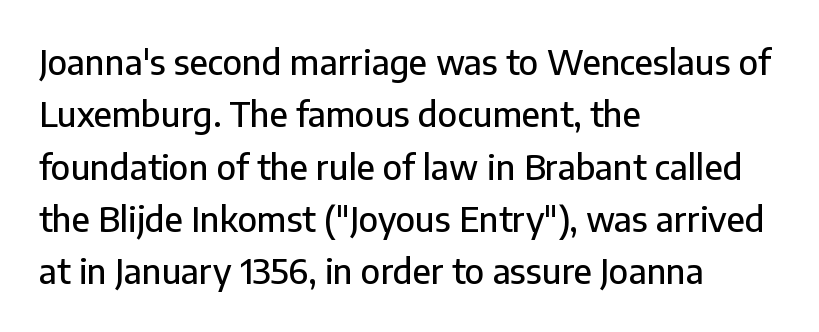
Note the varied advance widths — an 'i' is clearly narrower than an 'm'. Notice how the stems are strictly vertical — no italics here. Descender tails drop into unmarked territory. The designer left line spacing at the default. What stands out about the letter spacing? Nothing — it is the standard amount. Typeset ragged right — the left edge is the straight one.
